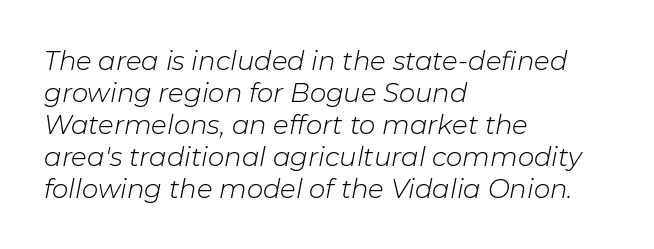
The line texture is even and compact thanks to regular tracking. If you drew a line through each stem, it would be angled. These lines stack with their left ends in a neat column. Check the space under the baseline: it is left empty.
